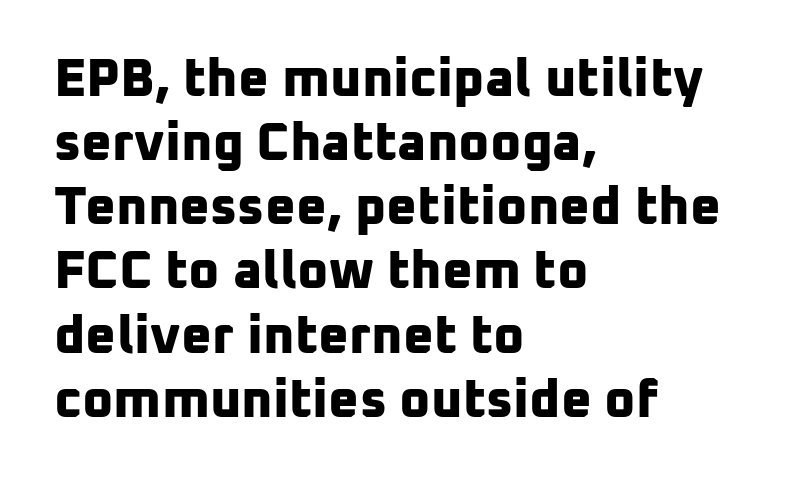
The passage shown is not underscored anywhere. The characters display no serif detailing; their extremities are plain. The letters advance in unequal steps, a hallmark of proportional type. Summary of weight: heavy, a full bold. Tracking here is standard; glyphs follow each other at the usual distance.
